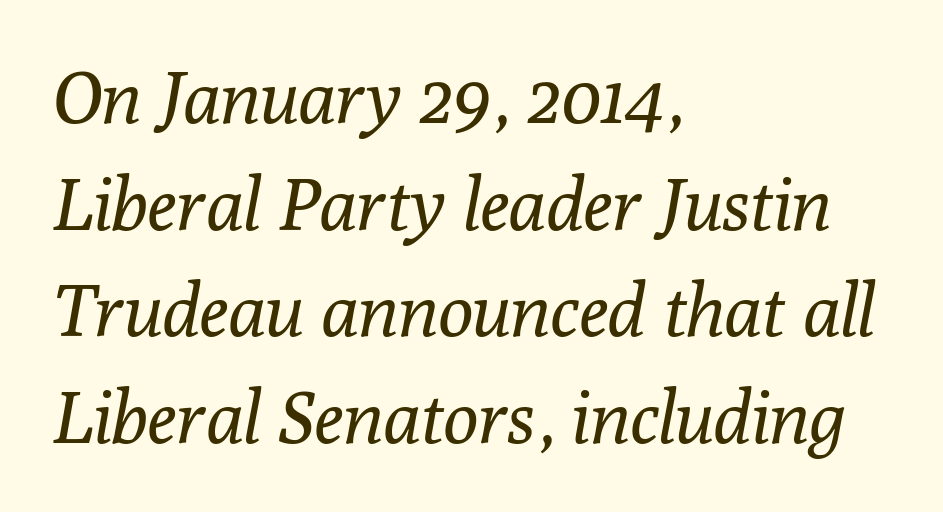
The image shows 73 px regular-weight serif type, italic (leaning right); set left-aligned, normal line spacing (1.46x), normal letter spacing, not underlined; low stroke contrast and a medium x-height.
